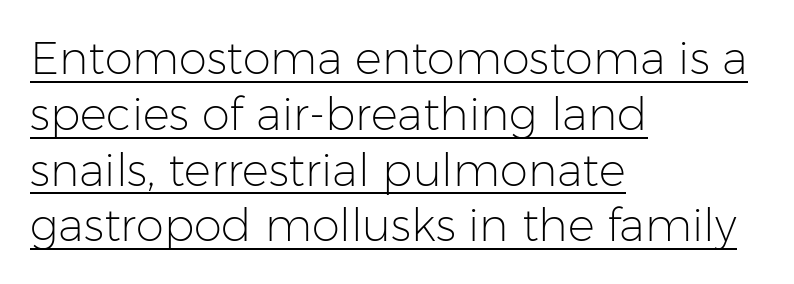
Underlined type. Is the type heavy? It reads as light-to-regular instead. You could call the tracking neutral — neither tight nor loose. Note the varied advance widths — an 'i' is clearly narrower than an 'm'. The lines are quadded left.
